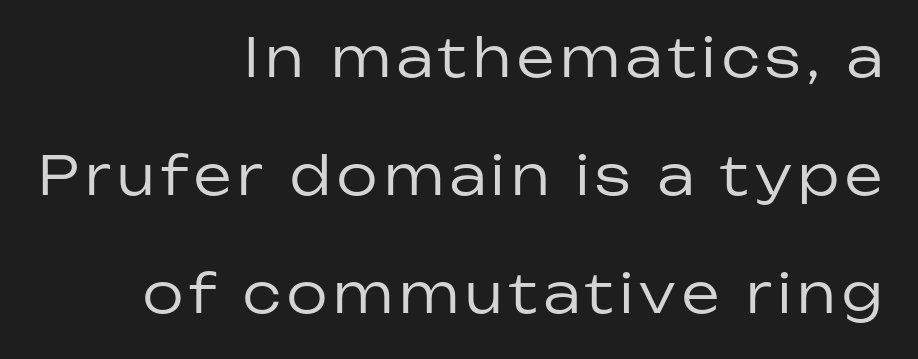
Q: Is the text bold? A: No.
Q: Is the text italic (slanted)? A: No, it is upright.
Q: Is the typeface a serif or a sans-serif typeface? A: Sans-serif.
Q: Is the text underlined? A: No.
Q: How is the paragraph aligned? A: Right-aligned.
Q: Is the spacing between lines tight, normal or loose? A: Loose.
Q: Width (condensed, normal, or wide)? A: Normal.
Q: Stroke contrast? A: Low.
Q: x-height? A: Medium.
Q: Monospaced? A: No.
